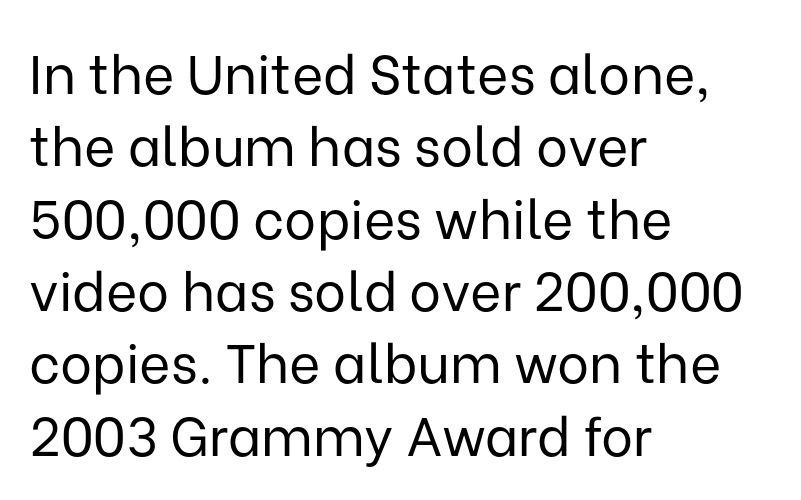
{"serif": "no", "italic": "no", "bold": "no", "weight": "regular", "width": "normal", "stroke_contrast": "low", "x_height": "medium", "monospaced": "no", "underline": "no", "align": "left", "line_spacing": "normal", "line_spacing_ratio": 1.34, "letter_spacing": "normal", "letter_spacing_em": 0.0, "glyph_px": 54}
